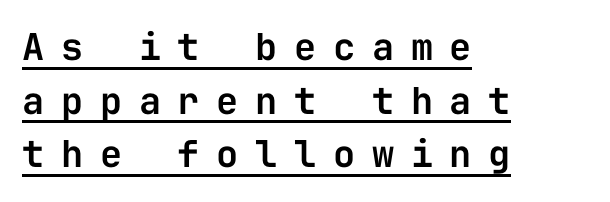
Q: Is the text italic (slanted)? A: No, it is upright.
Q: Is the typeface a serif or a sans-serif typeface? A: Sans-serif.
Q: Is the text underlined? A: Yes.
Q: How is the paragraph aligned? A: Left-aligned.
Q: Is the spacing between letters normal or unusually wide? A: Unusually wide.
Q: Is the spacing between lines tight, normal or loose? A: Normal.
Q: Width (condensed, normal, or wide)? A: Normal.
Q: Stroke contrast? A: Low.
Q: x-height? A: Medium.
Q: Monospaced? A: Yes.
